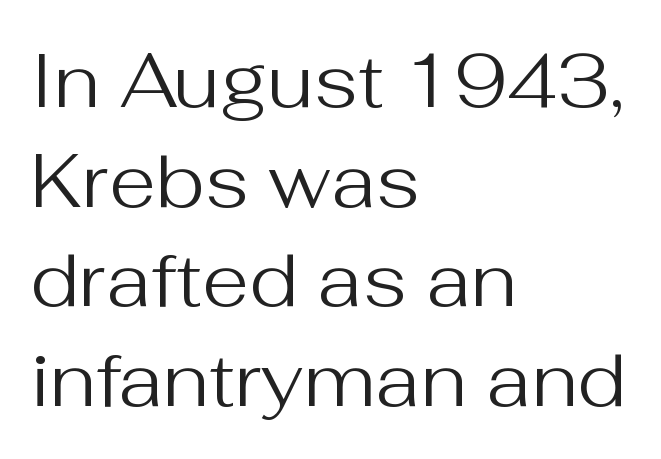
The image shows 76 px regular-weight sans-serif type, upright; set left-aligned, normal line spacing (1.31x), normal letter spacing, not underlined; medium stroke contrast and a medium x-height.
